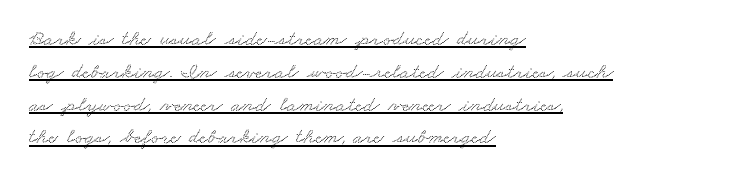
The paragraph has a hard left edge and a soft right edge. A typographer would call this underscored text. Students, observe: this is what conventionally led text looks like. The gaps between neighbouring characters are ordinary and unremarkable.
